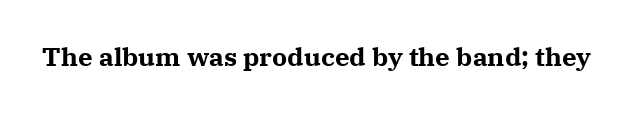
Q: Is the text bold? A: Yes.
Q: Is the text italic (slanted)? A: No, it is upright.
Q: Is the text underlined? A: No.
Q: Is the spacing between letters normal or unusually wide? A: Normal.
